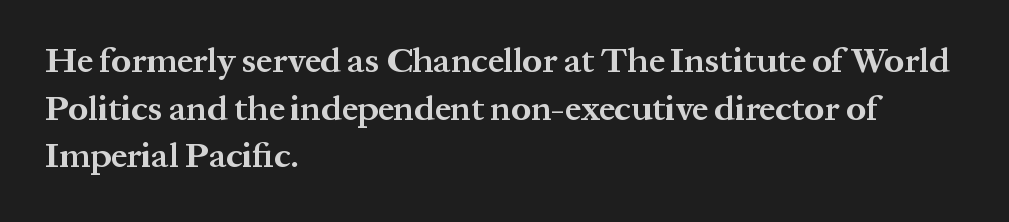
Quick note: interline space is typical. Looks like regular typesetting: each glyph gets only the width it needs. Leftover space on each line is placed entirely after the last word. Beneath every word, the page is bare. The passage shown is typeset with a serif family. Caption: standard tracking, unaltered.
